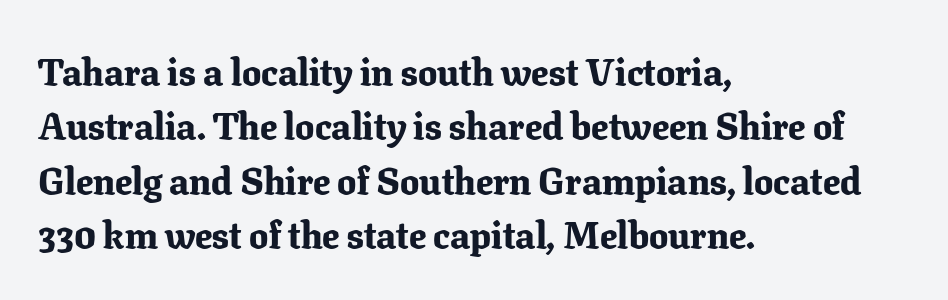
Q: Is the text bold? A: Yes.
Q: Is the text italic (slanted)? A: No, it is upright.
Q: Is the typeface a serif or a sans-serif typeface? A: Serif.
Q: Is the text underlined? A: No.
Q: How is the paragraph aligned? A: Left-aligned.
Q: Is the spacing between letters normal or unusually wide? A: Normal.
Q: Is the spacing between lines tight, normal or loose? A: Normal.
Q: Width (condensed, normal, or wide)? A: Normal.
Q: Stroke contrast? A: Low.
Q: x-height? A: Medium.
Q: Monospaced? A: No.
